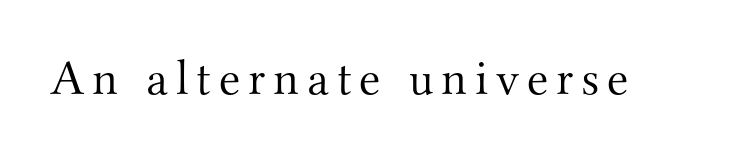
Q: Is the text bold? A: No.
Q: Is the text italic (slanted)? A: No, it is upright.
Q: Is the typeface a serif or a sans-serif typeface? A: Serif.
Q: Is the text underlined? A: No.
Q: Width (condensed, normal, or wide)? A: Normal.
Q: Stroke contrast? A: Medium.
Q: x-height? A: Small.
Q: Monospaced? A: No.
